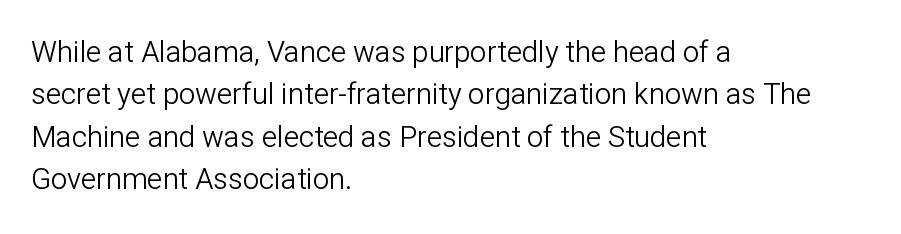
These glyphs show unthickened strokes, regular width or finer. Note the varied advance widths — an 'i' is clearly narrower than an 'm'. In terms of letterspacing, this is plain default setting. When letters stand straight like this, we call the style roman or upright. These lines are set flush left with a ragged right edge.
